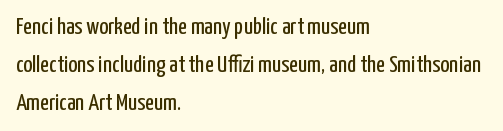
The image shows 24 px text type, upright; set left-aligned, normal line spacing (1.58x), normal letter spacing, not underlined.
